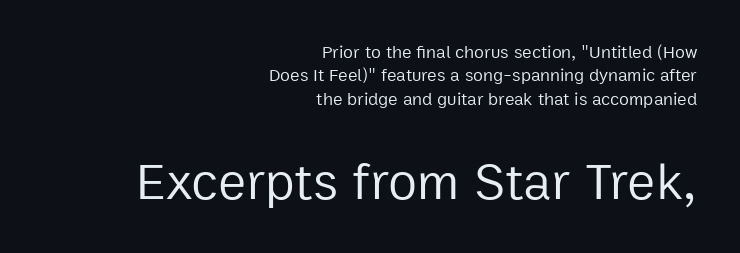
Character widths vary here, with narrow letters taking less room than wide ones. The rendering anchors every line to the right-hand side. Whoever set this made the second block the dominant, larger element. Stem width sits at or under what a default text font uses. Words appear dense and cohesive because spacing is normal. Is there much room between lines? A standard amount, neither cramped nor airy.
